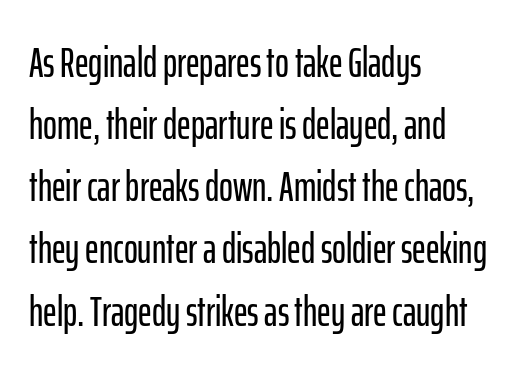
The image shows 42 px condensed sans-serif type, upright; set left-aligned, normal line spacing (1.48x), normal letter spacing, not underlined; low stroke contrast and a medium x-height.
